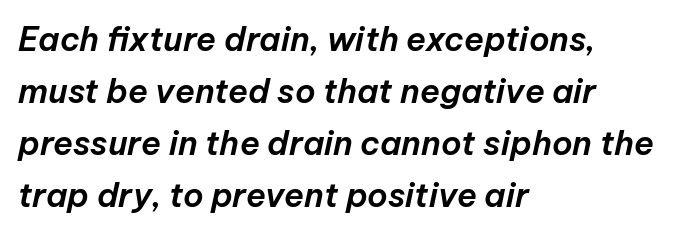
The image shows 33 px text type, italic (leaning right); set left-aligned, normal line spacing (1.58x), normal letter spacing, not underlined; low stroke contrast and a medium x-height.
